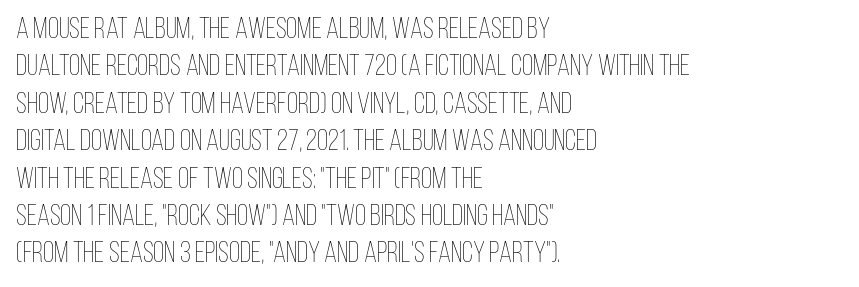
The typesetter chose a ragged-right arrangement here. This is not heavy type; no bold has been used. Tall strokes in this sample are plumb rather than angled. In terms of letterspacing, this is plain default setting.
